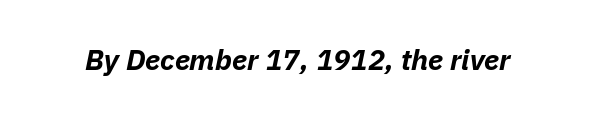
The face used here has the dense, thick strokes of a bold. Varying glyph widths throughout — classic text-font behaviour. Bare-footed words on every line. Default kerning and tracking; the words read as compact shapes.
